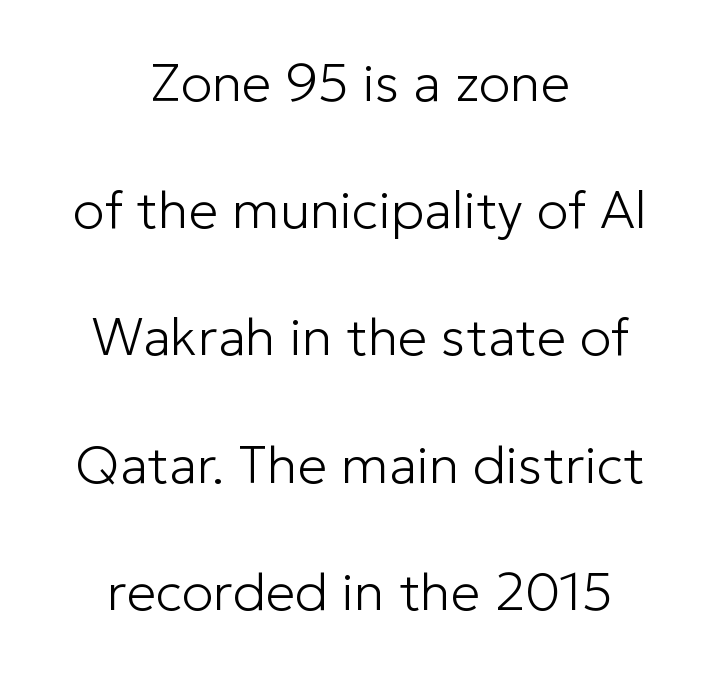
{"serif": "no", "italic": "no", "bold": "no", "weight": "light", "width": "normal", "stroke_contrast": "low", "x_height": "medium", "monospaced": "no", "underline": "no", "align": "center", "line_spacing": "loose", "line_spacing_ratio": 2.4, "letter_spacing": "normal", "letter_spacing_em": 0.0, "glyph_px": 53}
